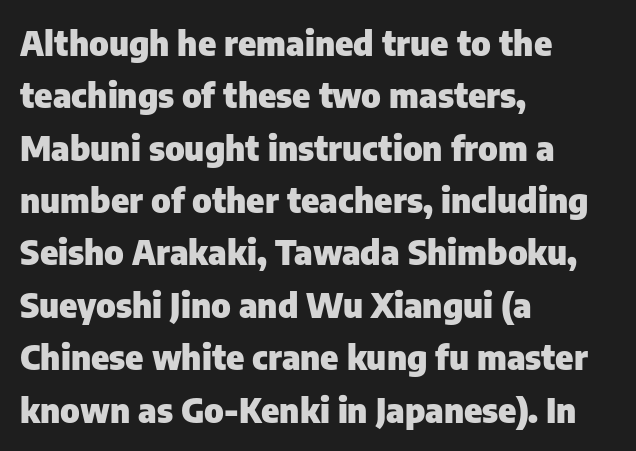
Q: Is the text bold? A: Yes.
Q: Is the text italic (slanted)? A: No, it is upright.
Q: Is the typeface a serif or a sans-serif typeface? A: Sans-serif.
Q: Is the text underlined? A: No.
Q: How is the paragraph aligned? A: Left-aligned.
Q: Is the spacing between letters normal or unusually wide? A: Normal.
Q: Is the spacing between lines tight, normal or loose? A: Normal.
Q: Width (condensed, normal, or wide)? A: Normal.
Q: Stroke contrast? A: Low.
Q: x-height? A: Medium.
Q: Monospaced? A: No.
